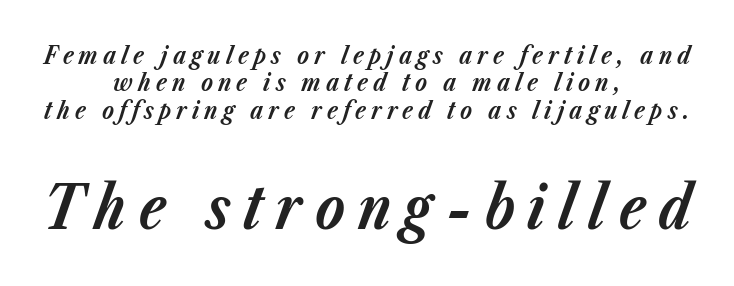
{"italic": "yes", "lean": "right", "slant_degrees": 23, "bold": "yes", "weight": "bold", "width": "normal", "stroke_contrast": "low", "x_height": "medium", "monospaced": "no", "underline": "no", "align": "center", "line_spacing": "tight", "line_spacing_ratio": 1.14, "letter_spacing": "wide", "letter_spacing_em": 0.21, "larger_block": "second", "size_ratio": 2.5, "glyph_px": 60}
